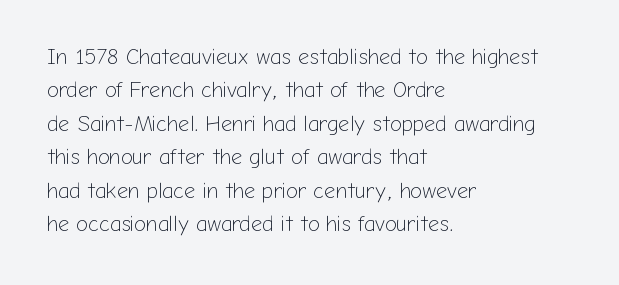
Summary of vertical rhythm: regular, with standard interline spacing. No extra ink here — the face is not bold. Quick note: not italic, upright. Horizontal alignment here is leftward, the default for most running prose.
